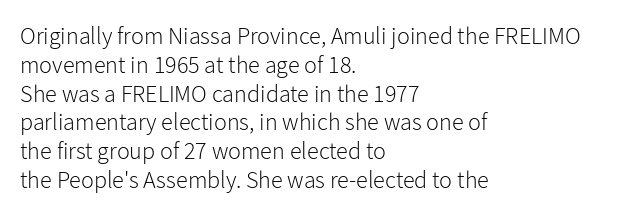
Horizontal alignment here is leftward, the default for most running prose. Is the stroke heavy? The answer is a plain regular-or-lighter. Posture: upright roman. The baseline area is clear. Between one letter and the next there's only the usual sliver of space.
